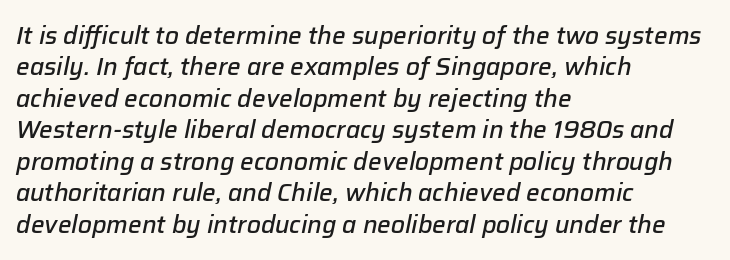
Q: Is the text bold? A: Semi-bold.
Q: Is the text italic (slanted)? A: Yes, it leans right by about 12 degrees.
Q: Is the text underlined? A: No.
Q: How is the paragraph aligned? A: Left-aligned.
Q: Is the spacing between letters normal or unusually wide? A: Normal.
Q: Is the spacing between lines tight, normal or loose? A: Normal.
